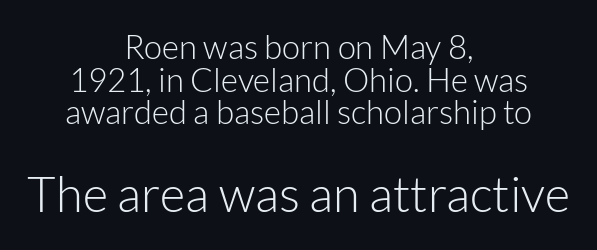
Q: Is the text bold? A: No.
Q: Is the text italic (slanted)? A: No, it is upright.
Q: Is the typeface a serif or a sans-serif typeface? A: Sans-serif.
Q: Is the text underlined? A: No.
Q: How is the paragraph aligned? A: Centered.
Q: Is the spacing between letters normal or unusually wide? A: Normal.
Q: Is the spacing between lines tight, normal or loose? A: Tight.
Q: Which block of text is set in a larger size, the first (top) or the second (bottom)? A: The second (bottom) one.
Q: Width (condensed, normal, or wide)? A: Normal.
Q: Stroke contrast? A: Low.
Q: x-height? A: Medium.
Q: Monospaced? A: No.
